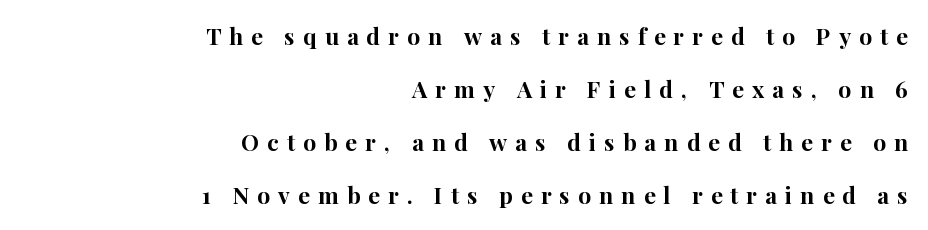
{"italic": "no", "bold": "yes", "underline": "no", "align": "right", "line_spacing": "loose", "line_spacing_ratio": 2.3, "letter_spacing": "wide", "letter_spacing_em": 0.35, "glyph_px": 23}
